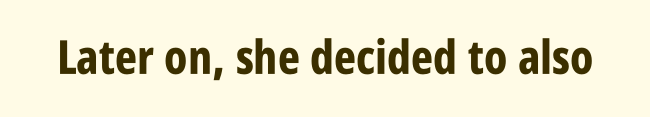
The letters advance in unequal steps, a hallmark of proportional type. I'd call this a sans setting — the letters go barefoot. The font is running at its bold setting. This sample uses plain, unmodified letter spacing.
